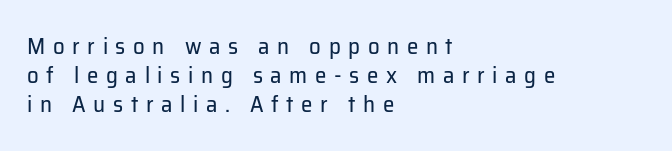
Q: Is the text bold? A: No.
Q: Is the text italic (slanted)? A: No, it is upright.
Q: Is the text underlined? A: No.
Q: How is the paragraph aligned? A: Left-aligned.
Q: Is the spacing between letters normal or unusually wide? A: Unusually wide.
Q: Is the spacing between lines tight, normal or loose? A: Normal.
